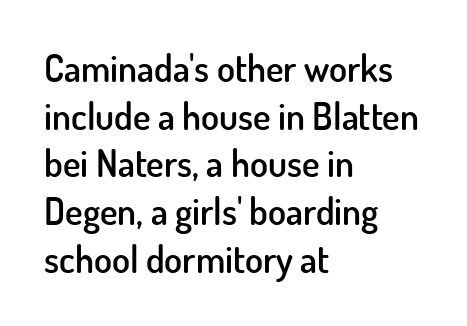
{"serif": "no", "italic": "no", "bold": "semi", "weight": "semibold", "width": "normal", "stroke_contrast": "low", "x_height": "small", "monospaced": "no", "underline": "no", "align": "left", "line_spacing": "normal", "line_spacing_ratio": 1.29, "letter_spacing": "normal", "letter_spacing_em": 0.0, "glyph_px": 37}
